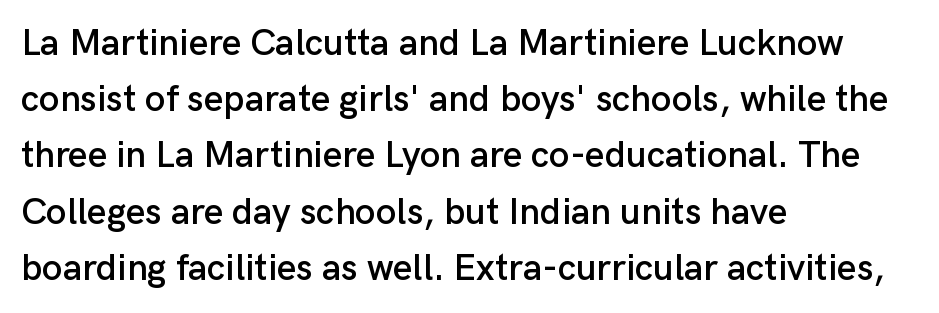
{"serif": "no", "italic": "no", "width": "normal", "stroke_contrast": "low", "x_height": "medium", "monospaced": "no", "underline": "no", "align": "left", "line_spacing": "normal", "line_spacing_ratio": 1.52, "letter_spacing": "normal", "letter_spacing_em": 0.0, "glyph_px": 37}
